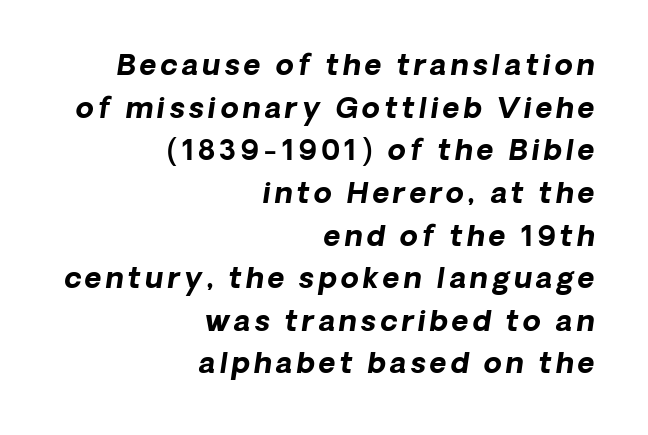
Q: Is the text bold? A: Yes.
Q: Is the text italic (slanted)? A: Yes, it leans right by about 8 degrees.
Q: Is the text underlined? A: No.
Q: How is the paragraph aligned? A: Right-aligned.
Q: Is the spacing between lines tight, normal or loose? A: Normal.
Q: Width (condensed, normal, or wide)? A: Normal.
Q: Stroke contrast? A: Low.
Q: x-height? A: Medium.
Q: Monospaced? A: No.
